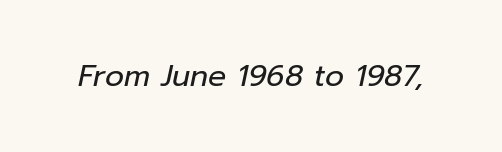
Q: Is the text bold? A: No.
Q: Is the text italic (slanted)? A: Yes, it leans right by about 12 degrees.
Q: Is the text underlined? A: No.
Q: Is the spacing between letters normal or unusually wide? A: Normal.
Q: Width (condensed, normal, or wide)? A: Normal.
Q: Stroke contrast? A: Low.
Q: x-height? A: Medium.
Q: Monospaced? A: No.
